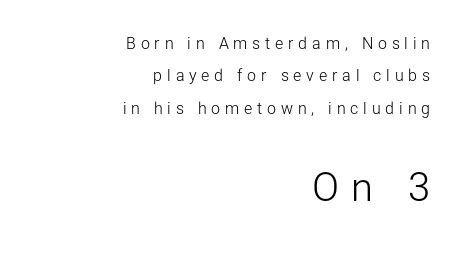
Q: Is the text bold? A: No.
Q: Is the text italic (slanted)? A: No, it is upright.
Q: Is the typeface a serif or a sans-serif typeface? A: Sans-serif.
Q: Is the text underlined? A: No.
Q: How is the paragraph aligned? A: Right-aligned.
Q: Is the spacing between letters normal or unusually wide? A: Unusually wide.
Q: Is the spacing between lines tight, normal or loose? A: Loose.
Q: Which block of text is set in a larger size, the first (top) or the second (bottom)? A: The second (bottom) one.
Q: Width (condensed, normal, or wide)? A: Normal.
Q: Stroke contrast? A: Low.
Q: x-height? A: Medium.
Q: Monospaced? A: No.
